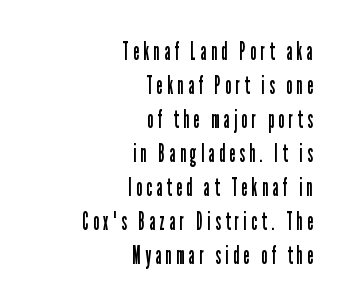
The image shows 25 px text type, upright; set right-aligned, normal line spacing (1.36x), not underlined.
